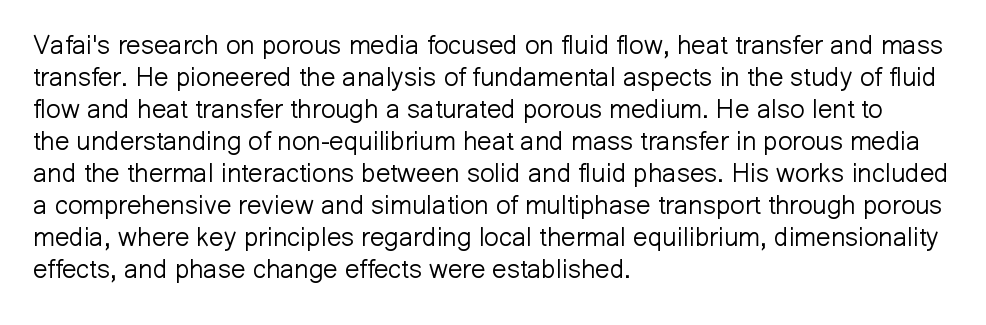
The image shows 26 px text type, upright; set left-aligned, line spacing 1.23x, normal letter spacing, not underlined.
